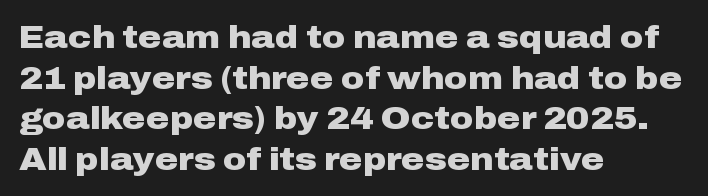
Spacing between characters is what you'd get straight out of the box. Notice how thick the strokes are: this is what a full bold looks like. Caption: multi-line text, flush left, ragged right. The text was rendered using a sans face with plain stroke endings. Every character sits straight up, as roman type does. The baseline area is clear.
